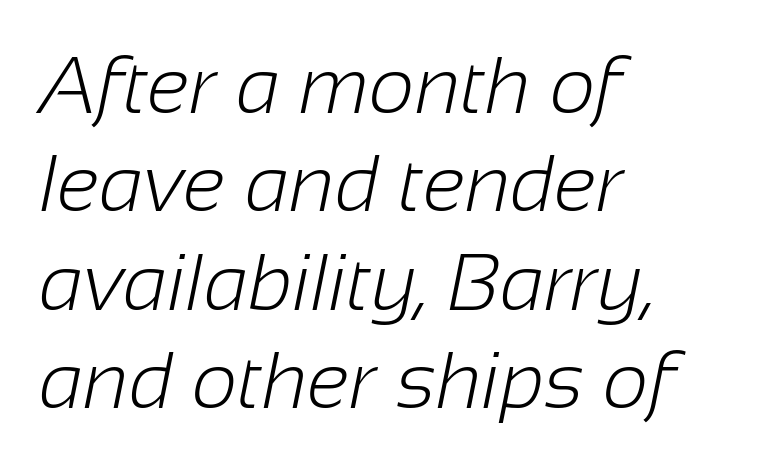
Q: Is the text bold? A: No.
Q: Is the typeface a serif or a sans-serif typeface? A: Sans-serif.
Q: Is the text underlined? A: No.
Q: How is the paragraph aligned? A: Left-aligned.
Q: Is the spacing between letters normal or unusually wide? A: Normal.
Q: Width (condensed, normal, or wide)? A: Normal.
Q: Stroke contrast? A: Low.
Q: x-height? A: Medium.
Q: Monospaced? A: No.
